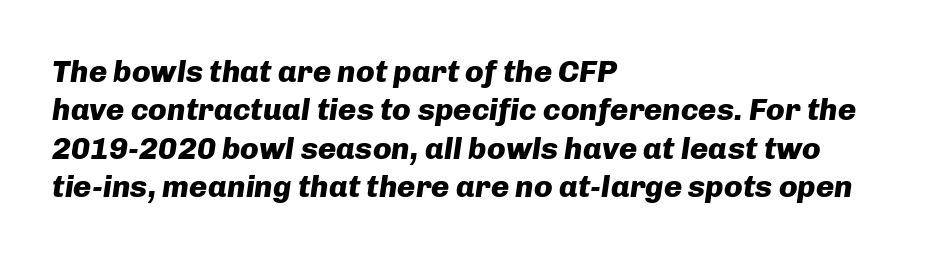
The image shows 31 px heavy type, italic (leaning right); set left-aligned, line spacing 1.24x, normal letter spacing, not underlined; low stroke contrast and a medium x-height.
